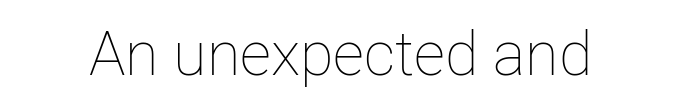
Q: Is the text bold? A: No.
Q: Is the text italic (slanted)? A: No, it is upright.
Q: Is the text underlined? A: No.
Q: Is the spacing between letters normal or unusually wide? A: Normal.
Q: Width (condensed, normal, or wide)? A: Normal.
Q: Stroke contrast? A: Low.
Q: x-height? A: Medium.
Q: Monospaced? A: No.
